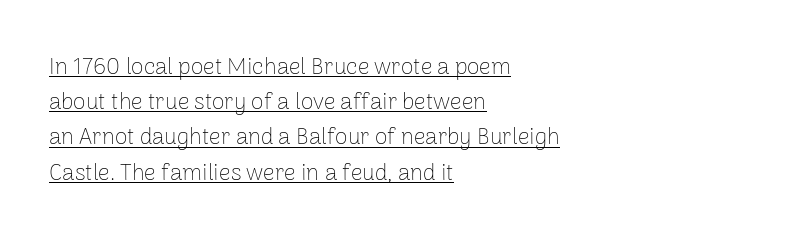
{"italic": "no", "bold": "no", "underline": "yes", "align": "left", "line_spacing": "normal", "line_spacing_ratio": 1.53, "letter_spacing": "normal", "letter_spacing_em": 0.0, "glyph_px": 23}
